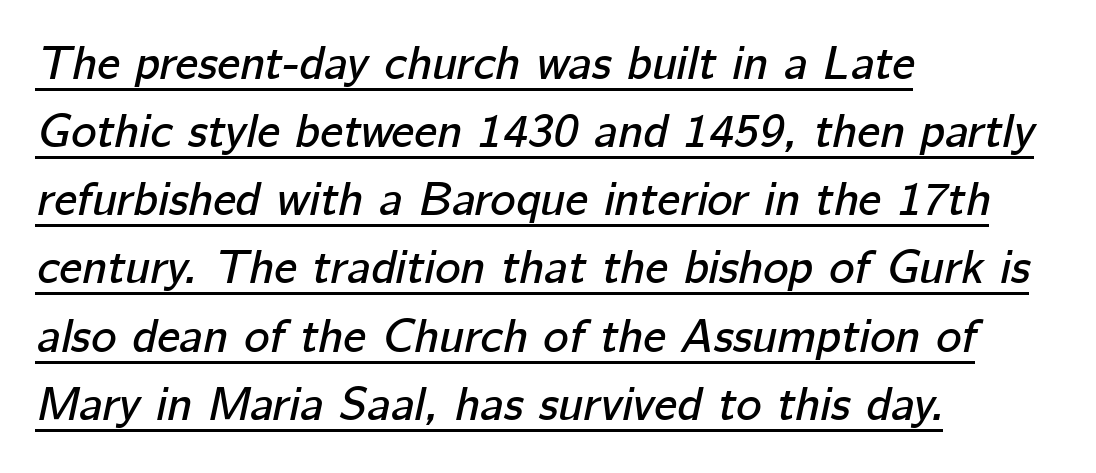
These lines sit exactly where default settings would place them. Is the type slanted? Yes — the strokes lean at a clear angle. Character widths vary here, with narrow letters taking less room than wide ones. The paragraph shown leans on its left margin.
